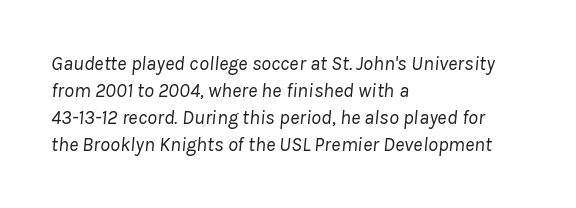
The image shows 20 px text type, italic (leaning right); set left-aligned, normal line spacing (1.35x), normal letter spacing, not underlined.
